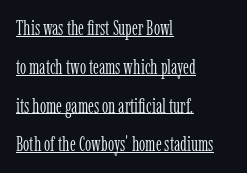
Q: Is the text bold? A: No.
Q: Is the text italic (slanted)? A: No, it is upright.
Q: Is the text underlined? A: Yes.
Q: How is the paragraph aligned? A: Left-aligned.
Q: Is the spacing between letters normal or unusually wide? A: Normal.
Q: Is the spacing between lines tight, normal or loose? A: Loose.
